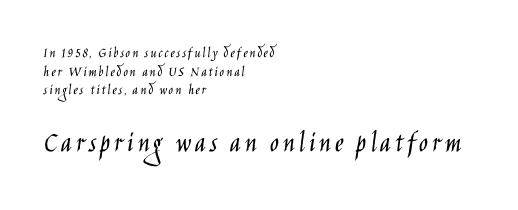
Q: Is the text bold? A: No.
Q: Is the text italic (slanted)? A: Yes.
Q: Is the typeface a serif or a sans-serif typeface? A: Sans-serif.
Q: Is the text underlined? A: No.
Q: How is the paragraph aligned? A: Left-aligned.
Q: Which block of text is set in a larger size, the first (top) or the second (bottom)? A: The second (bottom) one.
Q: Width (condensed, normal, or wide)? A: Condensed.
Q: Stroke contrast? A: Low.
Q: x-height? A: Large.
Q: Monospaced? A: No.
